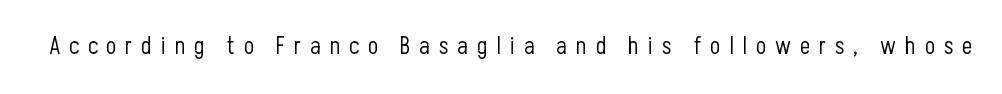
Q: Is the text bold? A: No.
Q: Is the text italic (slanted)? A: No, it is upright.
Q: Is the text underlined? A: No.
Q: Is the spacing between letters normal or unusually wide? A: Unusually wide.
